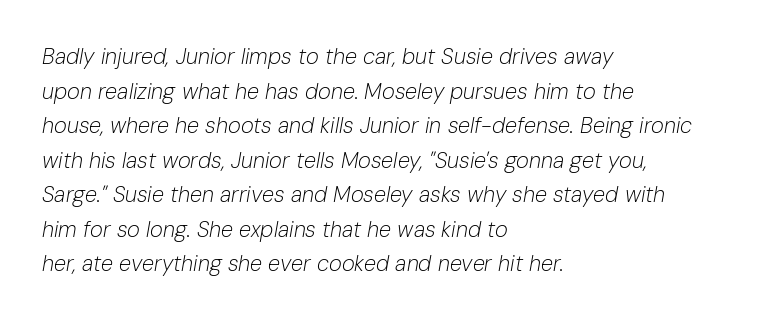
Horizontal bands of white between lines are of average thickness. Reading down the block, your eye returns to a fixed left position each line. Here the glyphs are tracked normally, forming tight word shapes. The face used here has a pronounced slope to its letters.
